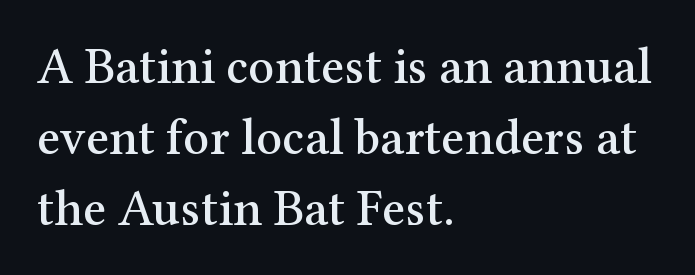
{"serif": "yes", "italic": "no", "width": "normal", "stroke_contrast": "medium", "x_height": "medium", "monospaced": "no", "underline": "no", "align": "left", "line_spacing": "normal", "line_spacing_ratio": 1.39, "letter_spacing": "normal", "letter_spacing_em": 0.0, "glyph_px": 51}
